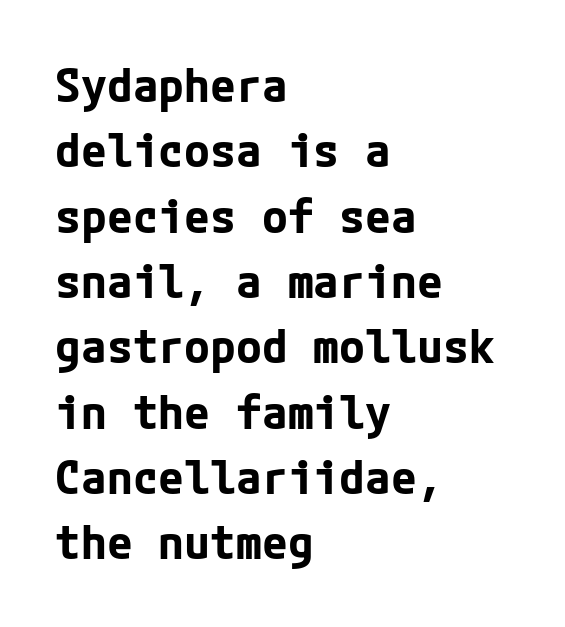
Q: Is the text bold? A: Yes.
Q: Is the text italic (slanted)? A: No, it is upright.
Q: Is the typeface a serif or a sans-serif typeface? A: Sans-serif.
Q: Is the text underlined? A: No.
Q: How is the paragraph aligned? A: Left-aligned.
Q: Is the spacing between letters normal or unusually wide? A: Normal.
Q: Is the spacing between lines tight, normal or loose? A: Normal.
Q: Width (condensed, normal, or wide)? A: Normal.
Q: Stroke contrast? A: Low.
Q: x-height? A: Medium.
